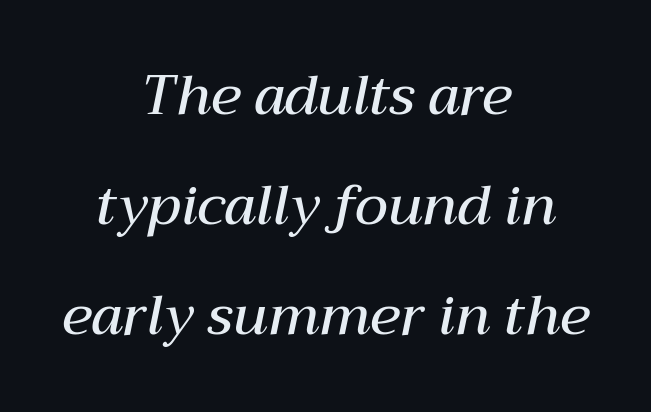
{"italic": "yes", "lean": "right", "slant_degrees": 12, "bold": "semi", "weight": "semibold", "width": "normal", "stroke_contrast": "medium", "x_height": "medium", "monospaced": "no", "underline": "no", "align": "center", "line_spacing": "loose", "line_spacing_ratio": 2.0, "letter_spacing": "normal", "letter_spacing_em": 0.0, "glyph_px": 55}
